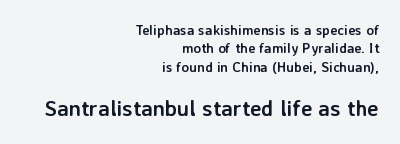
The block of text has a typical density, with ordinary space between rows. In terms of posture, this sample is upright. Letters rest on an invisible, unmarked baseline. Line ends are locked; line starts wander.
